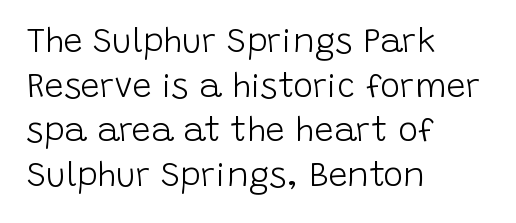
Q: Is the text bold? A: No.
Q: Is the text italic (slanted)? A: No, it is upright.
Q: Is the typeface a serif or a sans-serif typeface? A: Sans-serif.
Q: Is the text underlined? A: No.
Q: How is the paragraph aligned? A: Left-aligned.
Q: Is the spacing between letters normal or unusually wide? A: Normal.
Q: Is the spacing between lines tight, normal or loose? A: Normal.
Q: Width (condensed, normal, or wide)? A: Normal.
Q: Stroke contrast? A: Low.
Q: x-height? A: Large.
Q: Monospaced? A: No.
